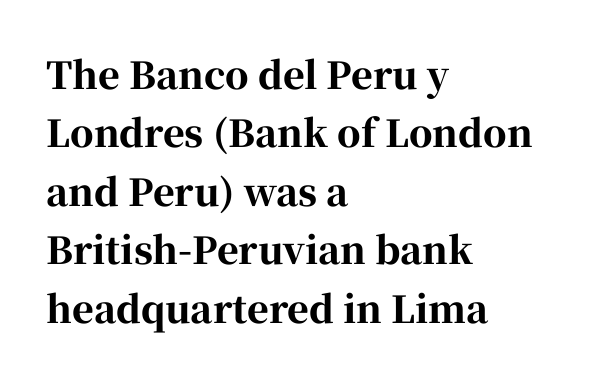
Quick note: underline off. The text block is weighted toward the left margin, trailing off unevenly rightward. The designer went with a serif here, giving each stem small feet. Inter-character spacing is left at the font's built-in metrics. The passage shown is emphatically bold.
